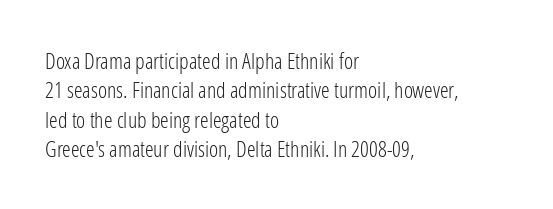
The image shows 22 px text type, upright; set left-aligned, normal line spacing (1.33x), normal letter spacing, not underlined.
